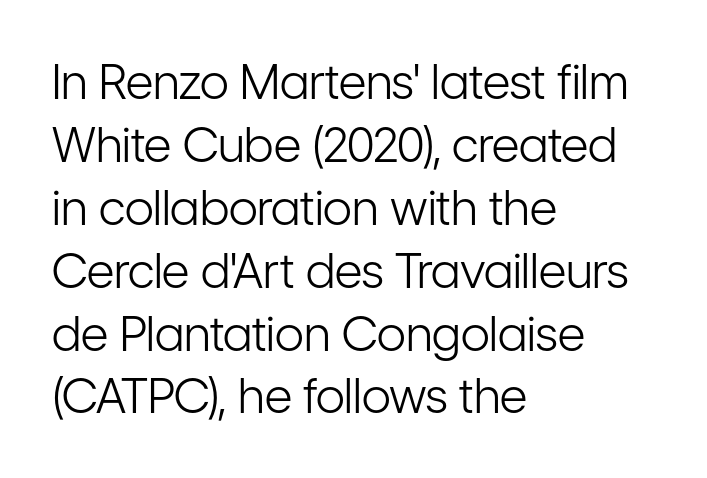
The image shows 48 px light, condensed sans-serif type, upright; set left-aligned, normal line spacing (1.31x), normal letter spacing, not underlined; low stroke contrast and a medium x-height.
